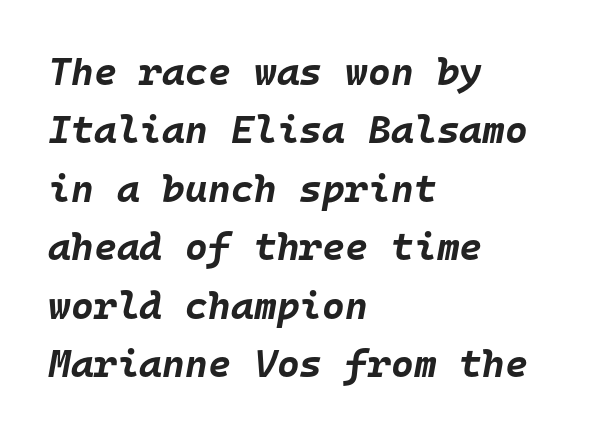
Q: Is the text bold? A: Yes.
Q: Is the text italic (slanted)? A: Yes, it leans right by about 10 degrees.
Q: Is the text underlined? A: No.
Q: How is the paragraph aligned? A: Left-aligned.
Q: Is the spacing between letters normal or unusually wide? A: Normal.
Q: Is the spacing between lines tight, normal or loose? A: Normal.
Q: Width (condensed, normal, or wide)? A: Normal.
Q: Stroke contrast? A: Low.
Q: x-height? A: Large.
Q: Monospaced? A: Yes.
